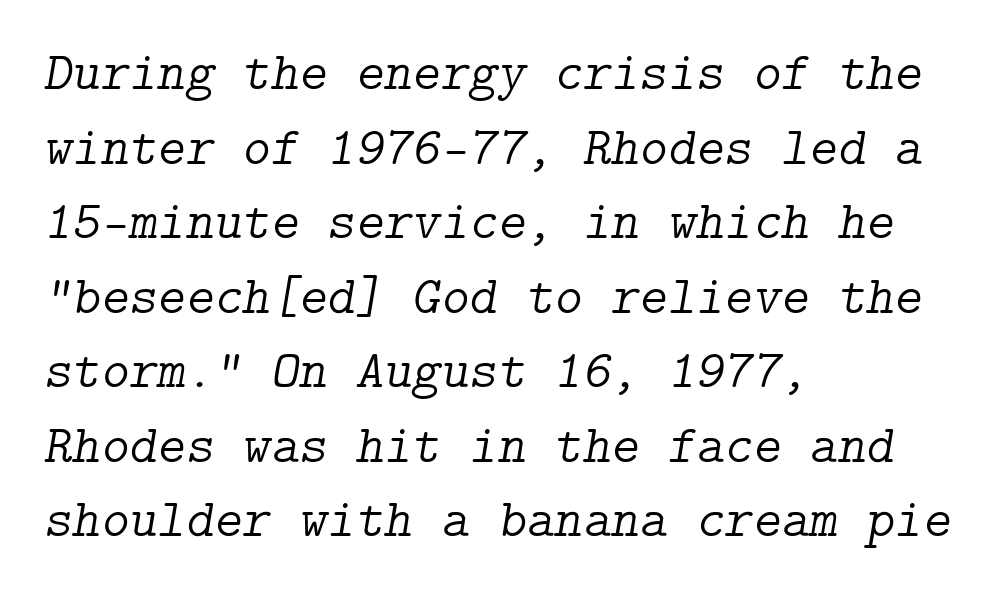
Q: Is the text bold? A: No.
Q: Is the text italic (slanted)? A: Yes, it leans right by about 9 degrees.
Q: Is the typeface a serif or a sans-serif typeface? A: Serif.
Q: Is the text underlined? A: No.
Q: How is the paragraph aligned? A: Left-aligned.
Q: Is the spacing between letters normal or unusually wide? A: Normal.
Q: Is the spacing between lines tight, normal or loose? A: Normal.
Q: Width (condensed, normal, or wide)? A: Normal.
Q: Stroke contrast? A: Low.
Q: x-height? A: Medium.
